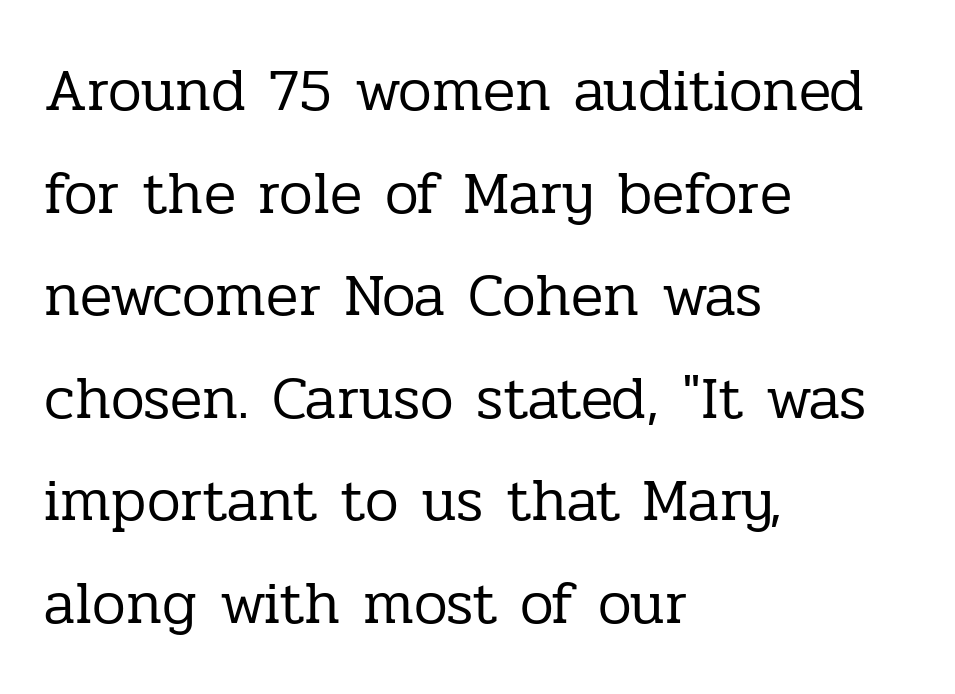
How are the letters spaced? Ordinarily, with no added tracking. This is serif lettering, the kind often seen in printed books. Here the designer chose a conventional face with non-uniform glyph widths. Stroke thickness stays within the range of a standard reading face or lighter. Typeset ragged right — the left edge is the straight one.
